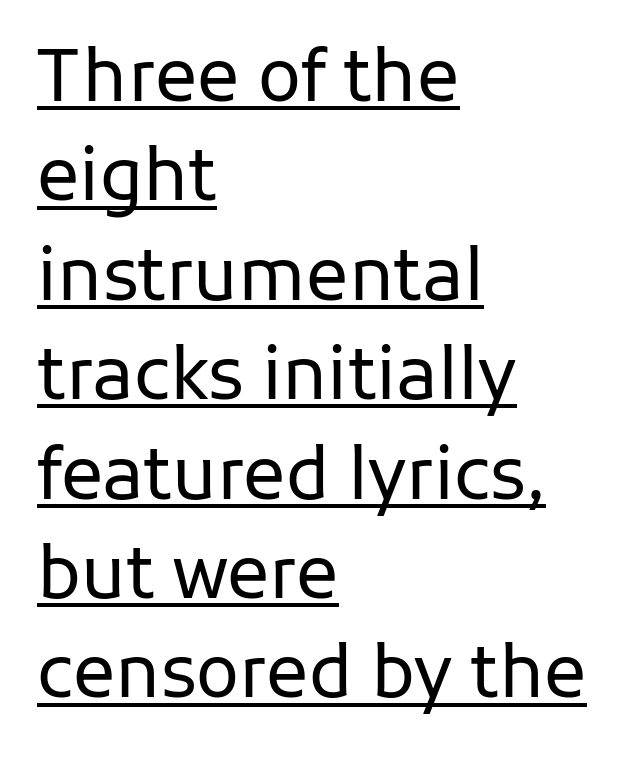
{"serif": "no", "italic": "no", "bold": "no", "weight": "regular", "width": "normal", "stroke_contrast": "low", "x_height": "medium", "monospaced": "no", "underline": "yes", "align": "left", "line_spacing": "normal", "line_spacing_ratio": 1.4, "letter_spacing": "normal", "letter_spacing_em": 0.0, "glyph_px": 71}
